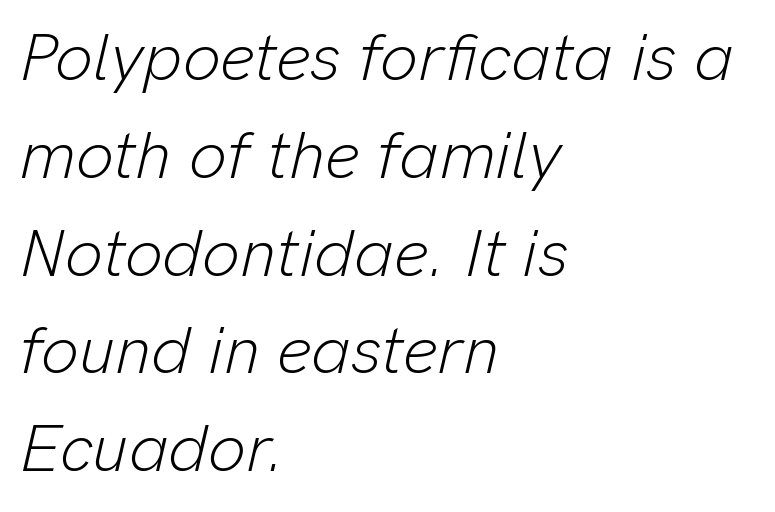
Whoever set this chose a conventional vertical rhythm. The specimen omits any rule beneath the text block's lines. One-word summary of the alignment: left. Weight: regular or lighter. It's the slanting kind of type. Each letter keeps its own natural width here, so spacing adapts to shape.
